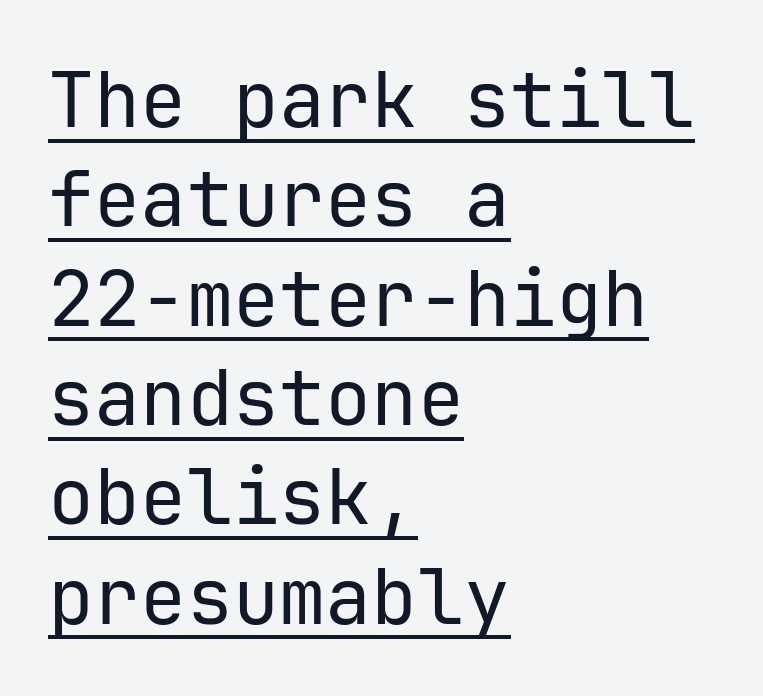
The image shows 77 px regular-weight sans-serif type, upright; set left-aligned, normal line spacing (1.29x), normal letter spacing, underlined; low stroke contrast and a medium x-height.
